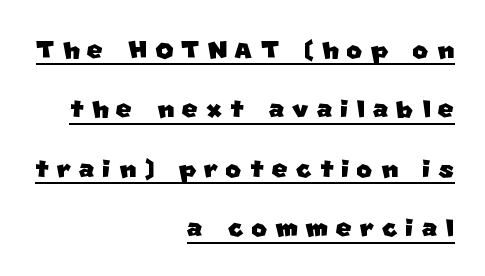
The letterforms stand isolated, each surrounded by extra space. You could not count columns in this text — the font is proportionally spaced. Observe the absence of serifs on each vertical stroke in this sample. If you drew a ruler down the right edge, every line would touch it. Does a line run under the words? Yes, clearly.
